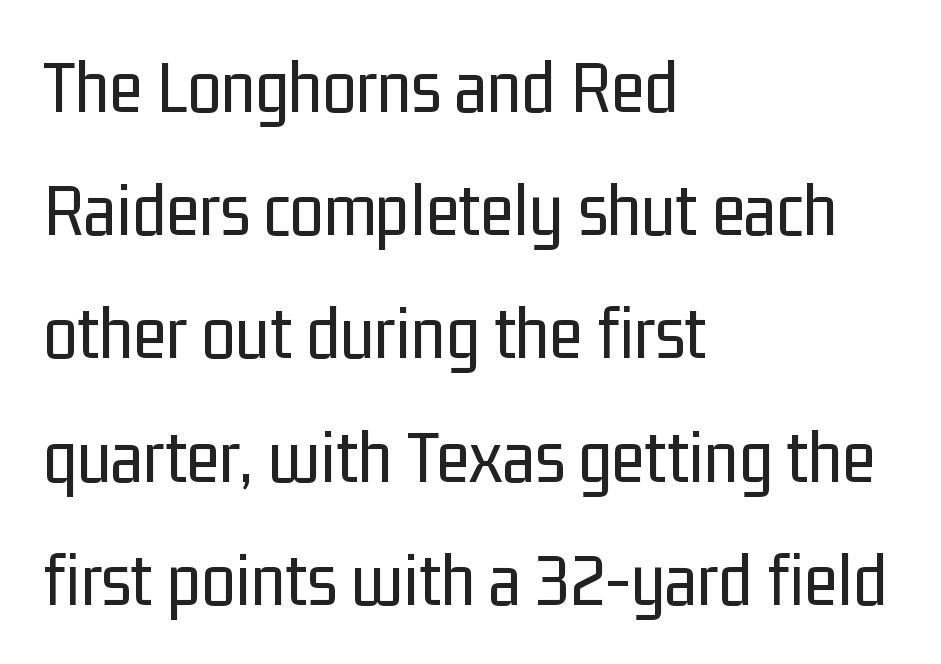
{"serif": "no", "italic": "no", "bold": "no", "weight": "regular", "width": "condensed", "stroke_contrast": "low", "x_height": "medium", "monospaced": "no", "underline": "no", "align": "left", "line_spacing": "normal", "line_spacing_ratio": 1.6, "letter_spacing": "normal", "letter_spacing_em": 0.0, "glyph_px": 77}
